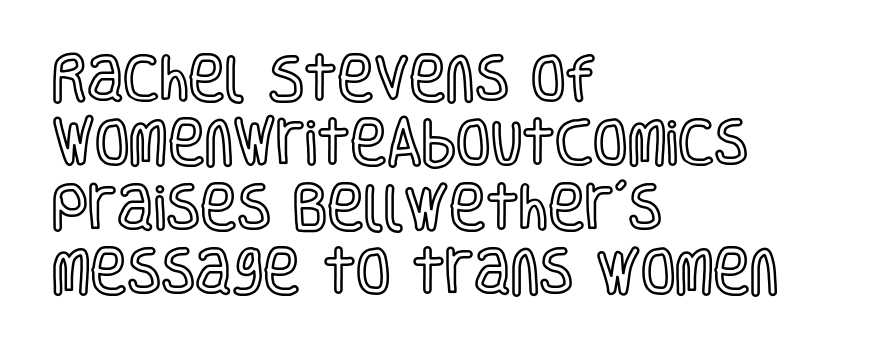
{"italic": "no", "width": "condensed", "x_height": "large", "monospaced": "no", "underline": "no", "align": "left", "line_spacing": "normal", "line_spacing_ratio": 1.29, "letter_spacing": "normal", "letter_spacing_em": 0.0, "glyph_px": 50}
